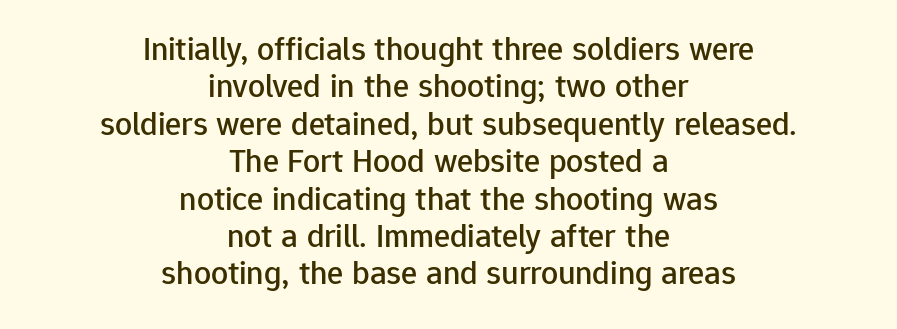
Type style note: lacks serifs. Standard letterfit; no display-style spreading of the glyphs. Whoever set this chose condensed vertical rhythm over breathing room. Anything drawn beneath the words? Only blank space. Does the copy run flush right? No — it is centered line by line. Think of a printed novel: that variable character pitch is what you see here.
